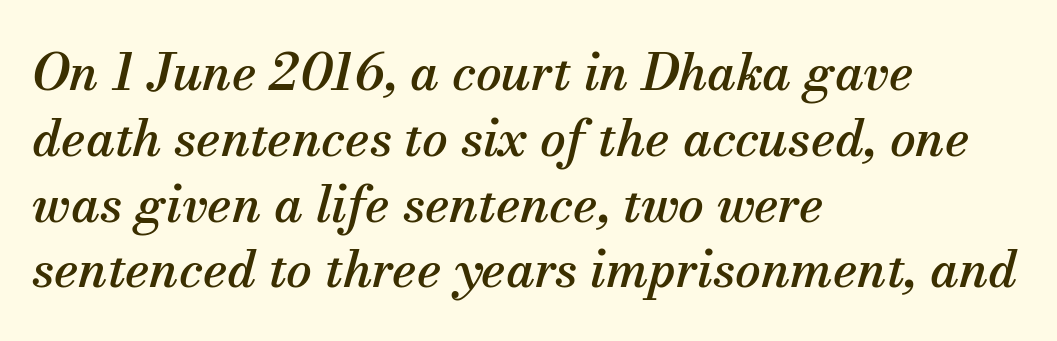
{"serif": "yes", "italic": "yes", "lean": "right", "slant_degrees": 13, "width": "normal", "stroke_contrast": "medium", "x_height": "small", "monospaced": "no", "underline": "no", "align": "left", "line_spacing": "normal", "line_spacing_ratio": 1.29, "letter_spacing": "normal", "letter_spacing_em": 0.0, "glyph_px": 51}
